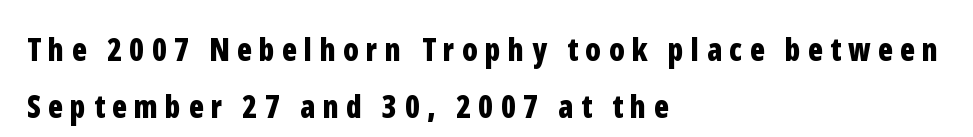
The image shows 31 px bold, condensed sans-serif type, upright; set left-aligned, line spacing 1.85x, unusually wide letter spacing (+0.24 em), not underlined; low stroke contrast and a medium x-height.
